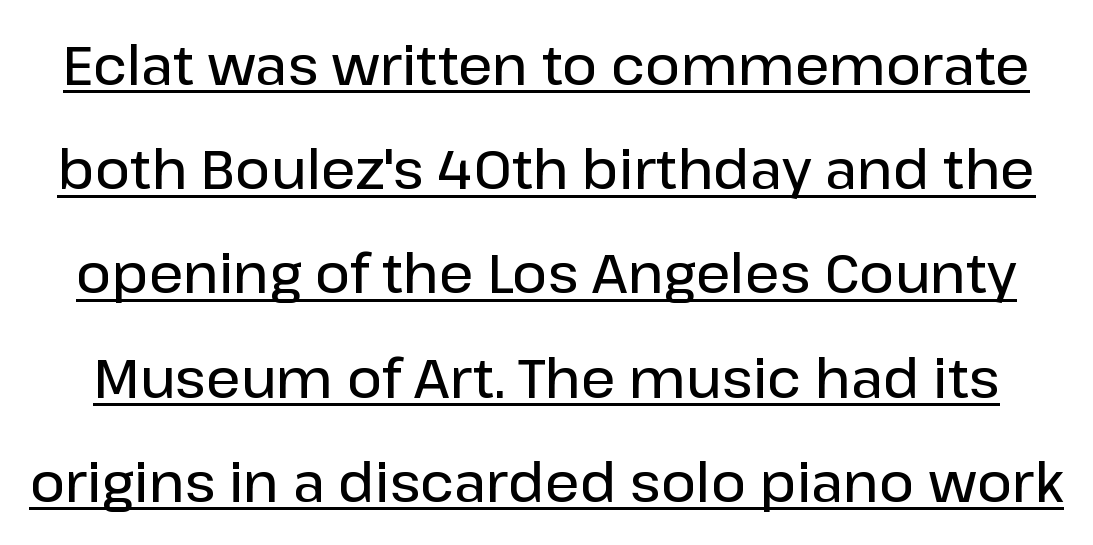
{"serif": "no", "italic": "no", "bold": "semi", "weight": "semibold", "width": "normal", "stroke_contrast": "low", "x_height": "medium", "monospaced": "no", "underline": "yes", "line_spacing": "loose", "line_spacing_ratio": 1.93, "letter_spacing": "normal", "letter_spacing_em": 0.0, "glyph_px": 54}
